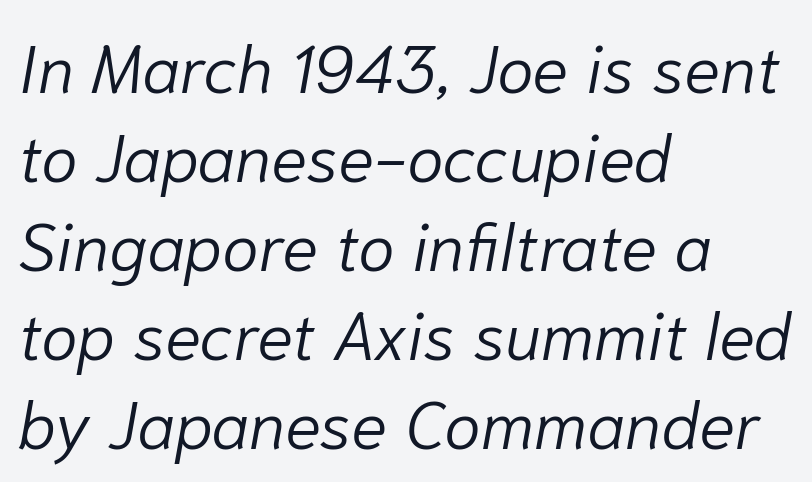
{"italic": "yes", "lean": "right", "slant_degrees": 10, "bold": "no", "weight": "light", "width": "normal", "stroke_contrast": "low", "x_height": "medium", "monospaced": "no", "underline": "no", "align": "left", "line_spacing": "normal", "line_spacing_ratio": 1.33, "letter_spacing": "normal", "letter_spacing_em": 0.0, "glyph_px": 67}
